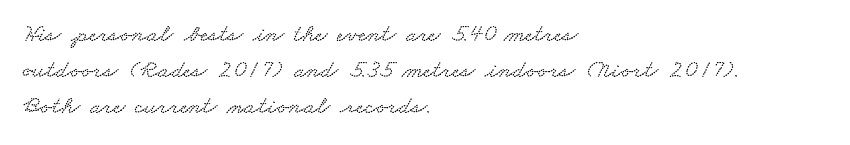
The face used here is rendered with its standard letterfit. Regarding leading, the lines here are spaced in the standard way. Visually the block forms a straight wall on the left and a jagged coastline on the right. The words here are not underlined.
